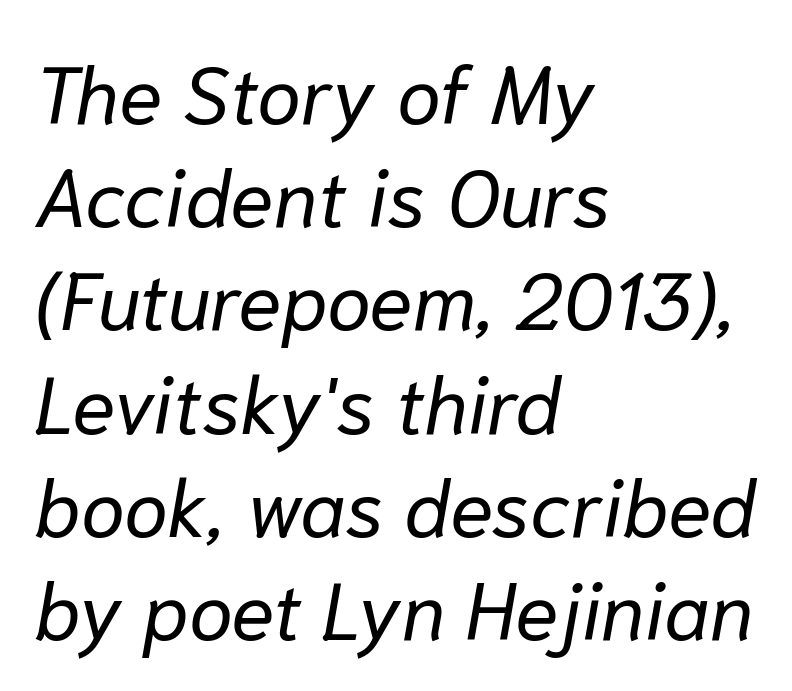
The image shows 80 px regular-weight type, italic (leaning right); set left-aligned, normal line spacing (1.29x), normal letter spacing, not underlined; low stroke contrast and a medium x-height.
